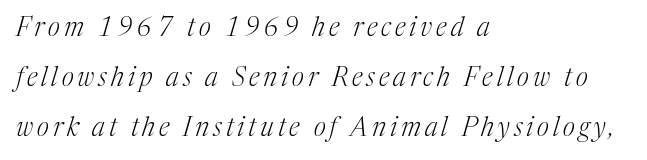
Left-aligned paragraph, ragged on the right. The passage shown stacks its lines with a broad gap. Nobody drew a line under any word here. The rendering applies a slant to the glyphs.
